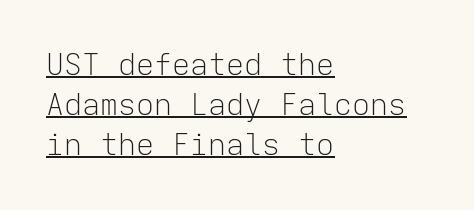
{"serif": "no", "italic": "no", "bold": "no", "weight": "light", "width": "normal", "stroke_contrast": "low", "x_height": "medium", "monospaced": "yes", "underline": "yes", "align": "left", "line_spacing": "normal", "line_spacing_ratio": 1.33, "letter_spacing": "normal", "letter_spacing_em": 0.0, "glyph_px": 30}
